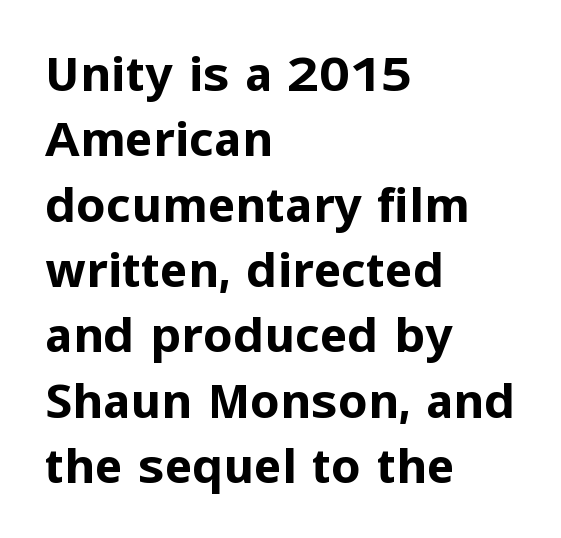
Each glyph is drawn with heavy, bold strokes. Normally led — the rows are evenly, conventionally spaced. Short and long lines alike share a common starting point at left. The foot of each line stays bare and open. These lines are composed in type without serifs. This sample uses an upright cut, with every glyph sitting square on the baseline.
